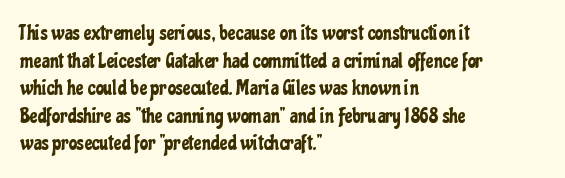
{"italic": "no", "underline": "no", "align": "left", "line_spacing": "normal", "line_spacing_ratio": 1.31, "letter_spacing": "normal", "letter_spacing_em": 0.0, "glyph_px": 21}
